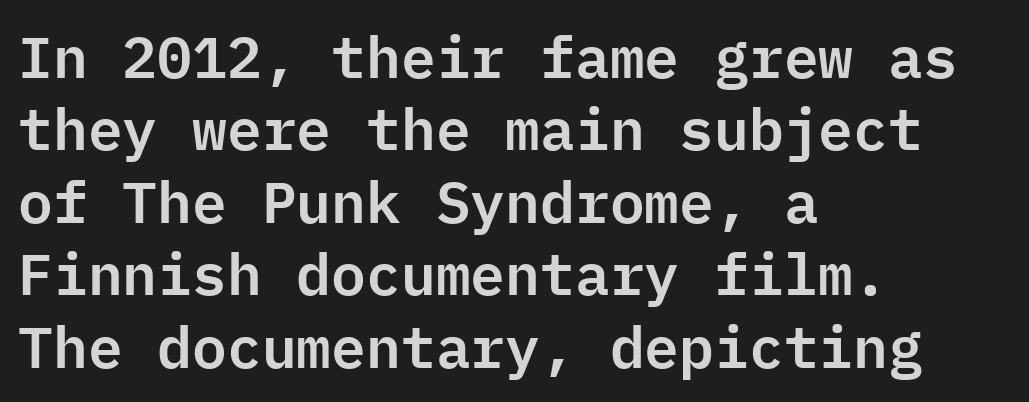
Looks like terminal output: every glyph gets an equal slot. Spacing between characters is what you'd get straight out of the box. Anything drawn beneath the words? Only blank space. Is this a sans? Yes — the strokes have no serifs. The axis of the letterforms is exactly vertical. The line-height multiplier appears to be the usual default.
